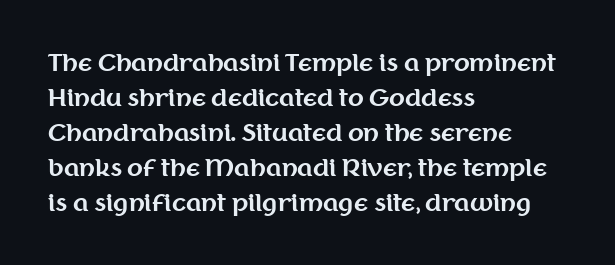
Q: Is the text bold? A: Yes.
Q: Is the text italic (slanted)? A: No, it is upright.
Q: Is the text underlined? A: No.
Q: How is the paragraph aligned? A: Left-aligned.
Q: Is the spacing between letters normal or unusually wide? A: Normal.
Q: Is the spacing between lines tight, normal or loose? A: Normal.
